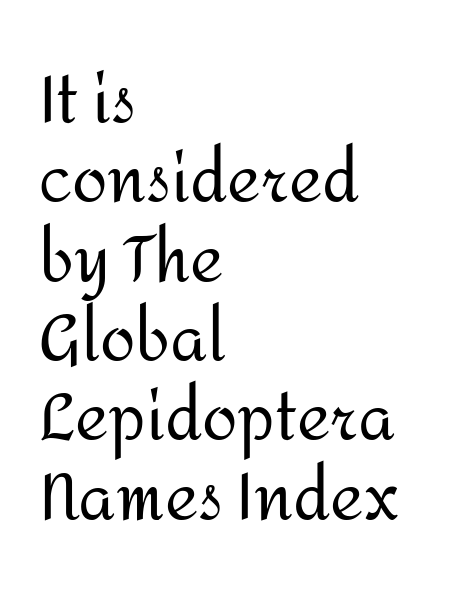
The specimen omits any rule beneath the text block's lines. Spacing verdict: proportional, widths tailored to each character. Ordinary non-slanted type is in use. Observe the absence of serifs on each vertical stroke in this sample. Think standard paragraph weight, or any step lighter than that.
